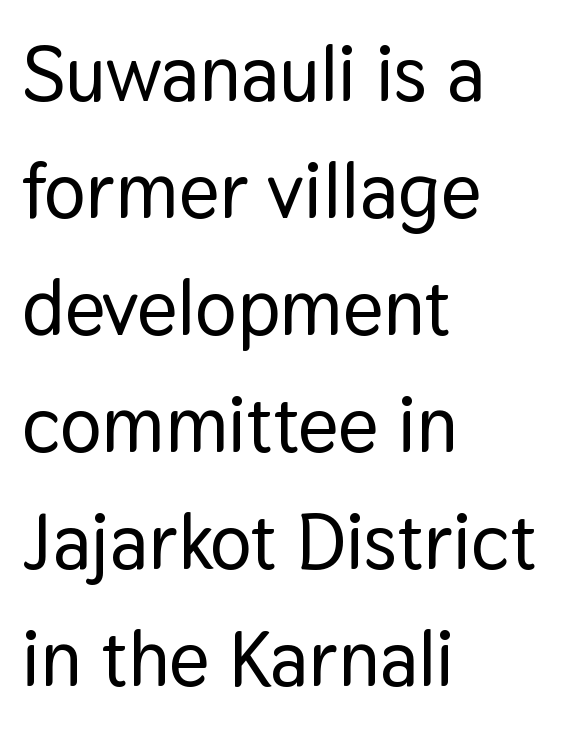
{"serif": "no", "italic": "no", "width": "normal", "stroke_contrast": "low", "x_height": "medium", "monospaced": "no", "underline": "no", "align": "left", "line_spacing": "normal", "line_spacing_ratio": 1.5, "letter_spacing": "normal", "letter_spacing_em": 0.0, "glyph_px": 78}
